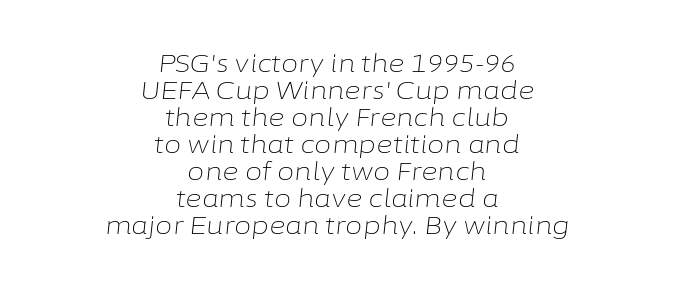
{"italic": "yes", "lean": "right", "slant_degrees": 6, "bold": "no", "underline": "no", "align": "center", "line_spacing": "tight", "line_spacing_ratio": 1.08, "letter_spacing": "normal", "letter_spacing_em": 0.0, "glyph_px": 25}
